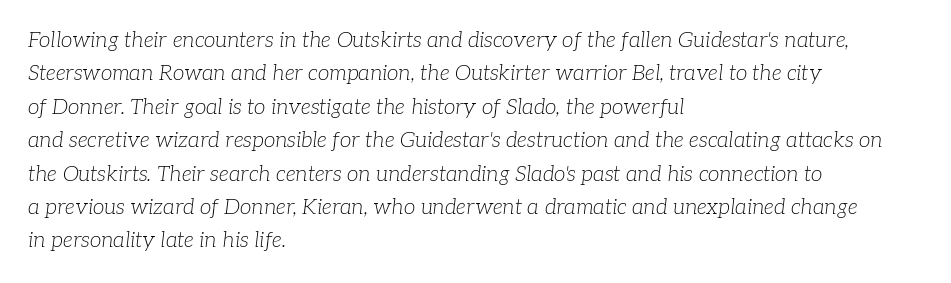
The image shows 21 px text type, italic (leaning right); set left-aligned, normal line spacing (1.59x), normal letter spacing, not underlined.
